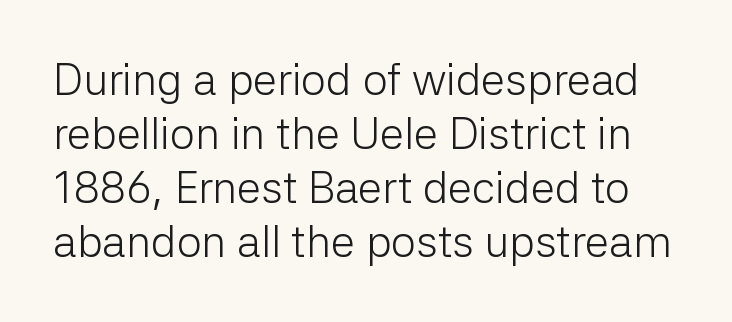
The image shows 44 px light sans-serif type, upright; set line spacing 1.23x, normal letter spacing, not underlined; low stroke contrast and a medium x-height.
